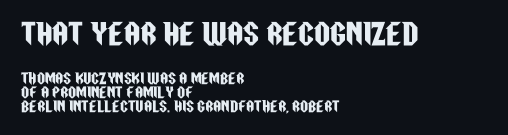
Q: Is the text italic (slanted)? A: No, it is upright.
Q: Is the typeface a serif or a sans-serif typeface? A: Sans-serif.
Q: Is the text underlined? A: No.
Q: How is the paragraph aligned? A: Left-aligned.
Q: Is the spacing between letters normal or unusually wide? A: Normal.
Q: Is the spacing between lines tight, normal or loose? A: Tight.
Q: Which block of text is set in a larger size, the first (top) or the second (bottom)? A: The first (top) one.
Q: Width (condensed, normal, or wide)? A: Condensed.
Q: Stroke contrast? A: Low.
Q: x-height? A: Large.
Q: Monospaced? A: No.
